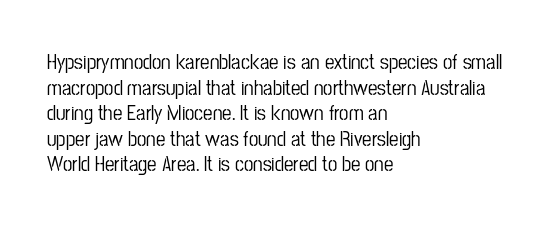
Line beginnings align vertically; line endings do not. Posture: vertical. A typesetter would call this zero additional tracking. The baseline area is clear.
